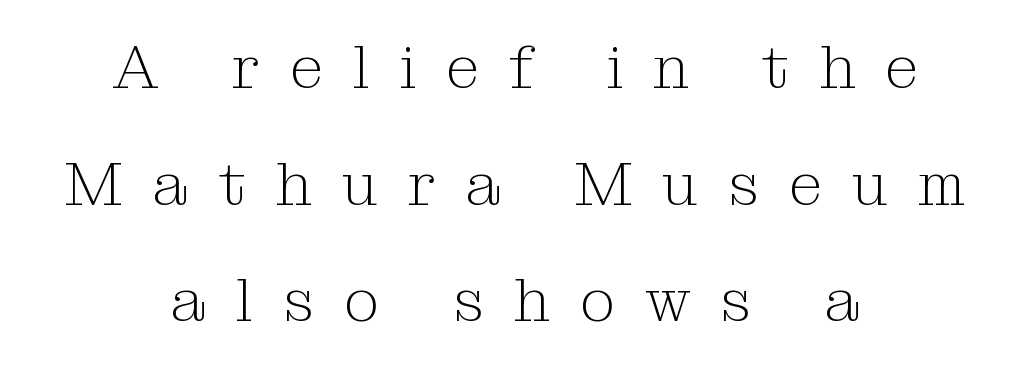
The image shows 61 px light serif type, upright; set centered, loose line spacing (1.91x), unusually wide letter spacing (+0.49 em), not underlined; medium stroke contrast and a medium x-height.
